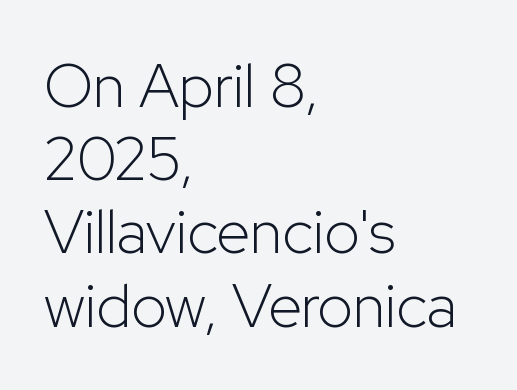
The image shows 61 px light sans-serif type, upright; set left-aligned, line spacing 1.2x, normal letter spacing, not underlined; low stroke contrast and a medium x-height.
